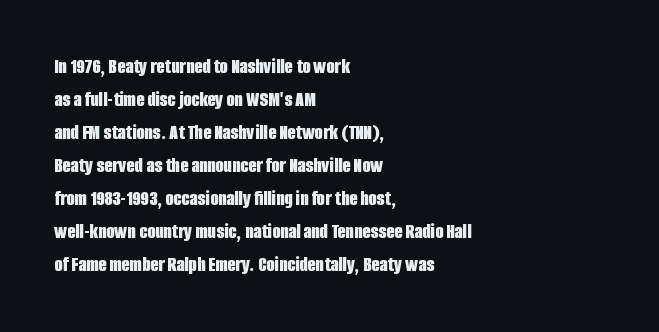
The sample has been set heavy, in full bold. Any mark beneath the type? The region is blank. The ragged edge is on the right, which tells us the setting is flush left. This sample uses plain, unmodified letter spacing. Posture: vertical. Does the leading feel generous? No, just average.
